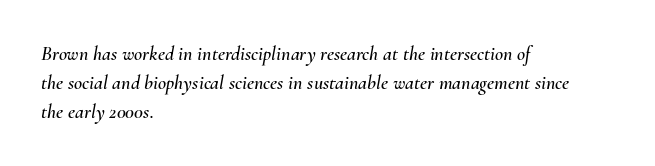
{"italic": "yes", "lean": "right", "slant_degrees": 10, "underline": "no", "align": "left", "line_spacing": "normal", "line_spacing_ratio": 1.46, "letter_spacing": "normal", "letter_spacing_em": 0.0, "glyph_px": 20}
